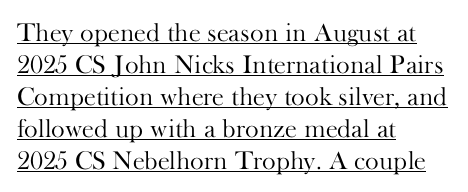
The specimen includes a rule beneath the text block's lines. Horizontally, the lines are justified to the leading edge only. How are the letters spaced? Ordinarily, with no added tracking. Letters have the restrained weight of plain body copy at most.
